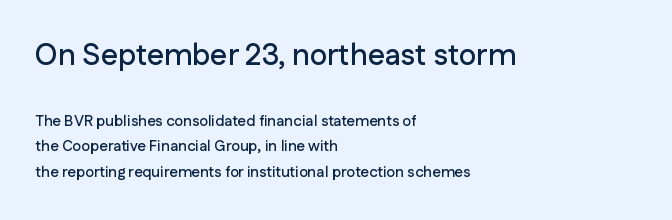
{"serif": "no", "italic": "no", "width": "normal", "stroke_contrast": "low", "x_height": "medium", "monospaced": "no", "underline": "no", "align": "left", "line_spacing_ratio": 1.72, "letter_spacing": "normal", "letter_spacing_em": 0.0, "larger_block": "first", "size_ratio": 2.0, "glyph_px": 30}
